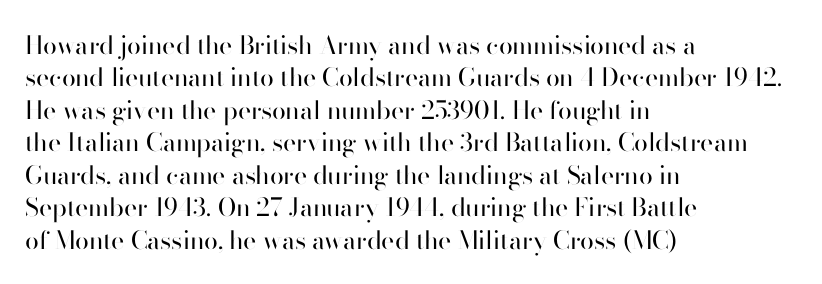
The image shows 25 px text type, upright; set left-aligned, normal line spacing (1.3x), normal letter spacing, not underlined.
